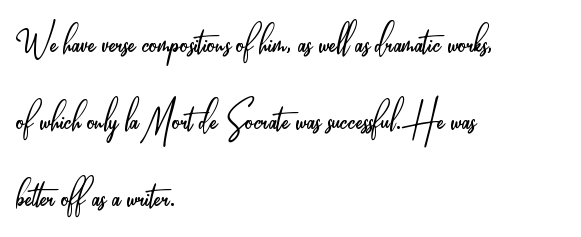
{"serif": "no", "bold": "no", "weight": "light", "width": "condensed", "stroke_contrast": "low", "x_height": "small", "monospaced": "no", "underline": "no", "align": "left", "line_spacing": "normal", "line_spacing_ratio": 1.54, "letter_spacing": "normal", "letter_spacing_em": 0.0, "glyph_px": 50}
